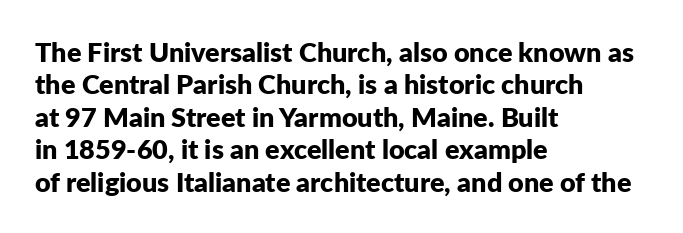
{"italic": "no", "bold": "yes", "underline": "no", "align": "left", "line_spacing_ratio": 1.2, "letter_spacing": "normal", "letter_spacing_em": 0.0, "glyph_px": 27}
